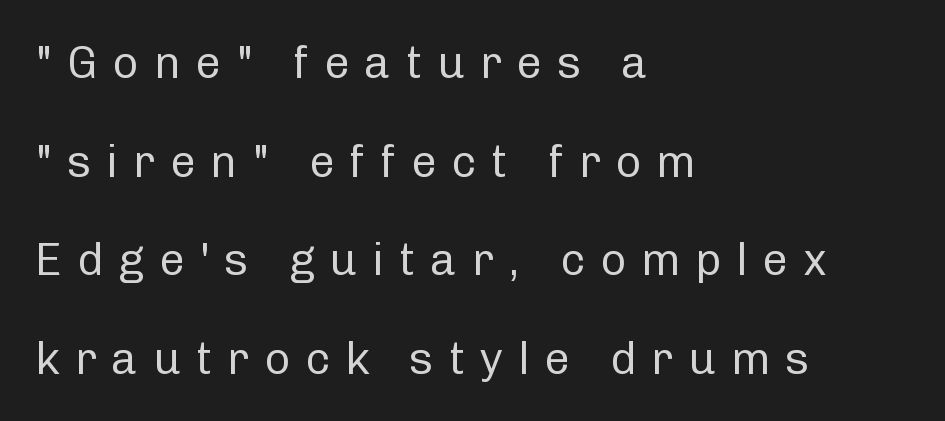
Q: Is the text bold? A: No.
Q: Is the text italic (slanted)? A: No, it is upright.
Q: Is the typeface a serif or a sans-serif typeface? A: Sans-serif.
Q: Is the text underlined? A: No.
Q: How is the paragraph aligned? A: Left-aligned.
Q: Is the spacing between letters normal or unusually wide? A: Unusually wide.
Q: Is the spacing between lines tight, normal or loose? A: Loose.
Q: Width (condensed, normal, or wide)? A: Normal.
Q: Stroke contrast? A: Low.
Q: x-height? A: Medium.
Q: Monospaced? A: No.
